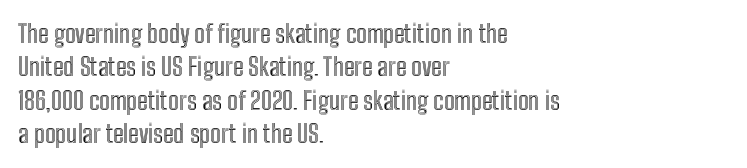
The image shows 25 px text type, upright; set left-aligned, normal line spacing (1.34x), normal letter spacing, not underlined.
